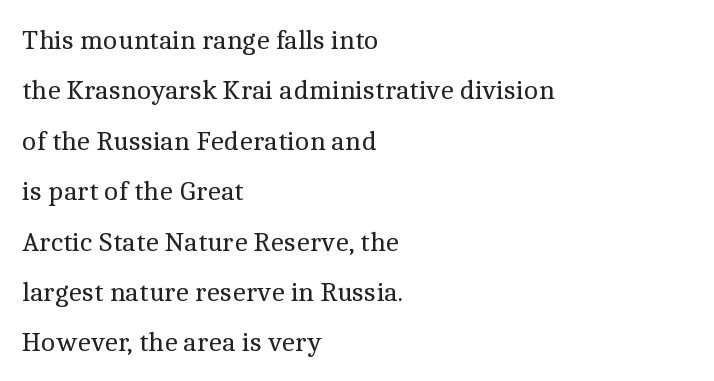
The image shows 28 px regular-weight serif type, upright; set left-aligned, line spacing 1.8x, normal letter spacing, not underlined; a medium x-height.
